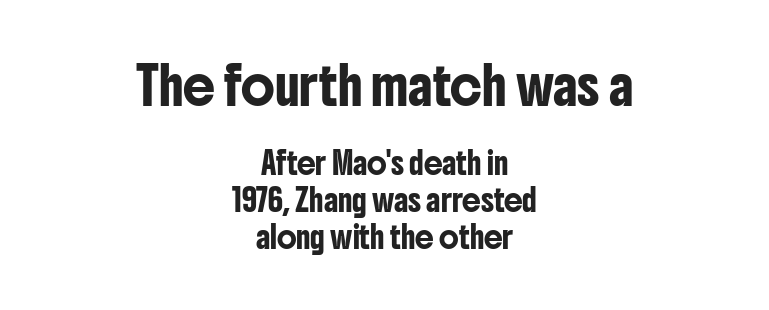
Check under the words: just untouched page. Looks like regular typesetting: each glyph gets only the width it needs. Scale decreases going downward across the two blocks. Look at the tracking — it's just the regular setting, nothing added. Observe the absence of serifs on each vertical stroke in this sample. Reading down the block, each line starts at a different indent, mirrored at its end.
